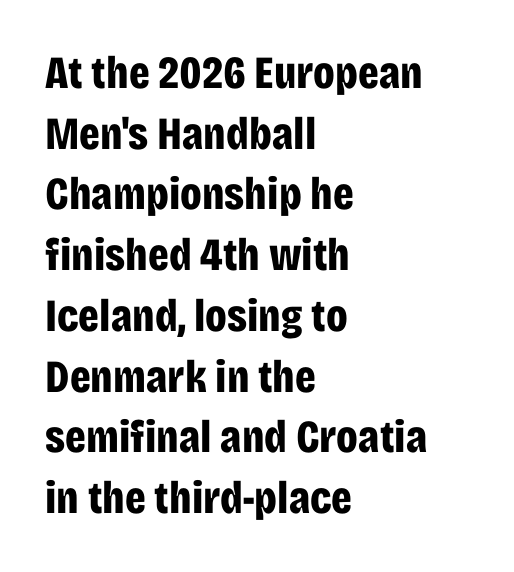
{"serif": "no", "italic": "no", "bold": "yes", "weight": "bold", "width": "condensed", "stroke_contrast": "low", "x_height": "large", "monospaced": "no", "underline": "no", "align": "left", "line_spacing": "normal", "line_spacing_ratio": 1.32, "letter_spacing": "normal", "letter_spacing_em": 0.0, "glyph_px": 46}
